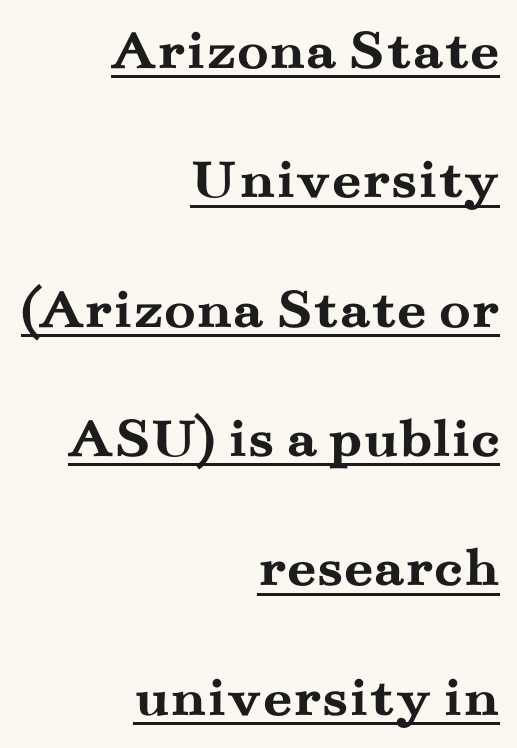
{"serif": "yes", "italic": "no", "bold": "yes", "weight": "semibold", "width": "wide", "stroke_contrast": "medium", "x_height": "small", "monospaced": "no", "underline": "yes", "align": "right", "line_spacing": "loose", "line_spacing_ratio": 2.23, "letter_spacing": "normal", "letter_spacing_em": 0.0, "glyph_px": 58}
